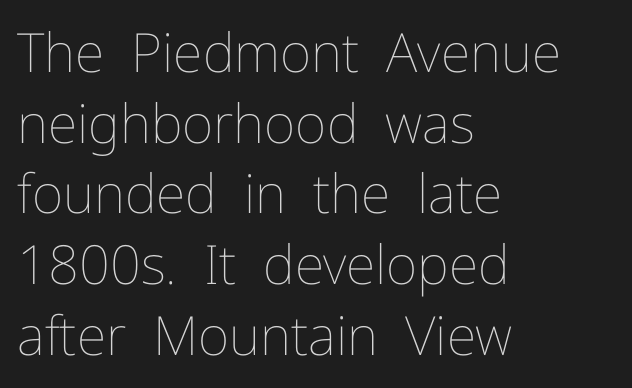
The image shows 54 px thin type, upright; set left-aligned, normal line spacing (1.31x), normal letter spacing, not underlined; low stroke contrast and a medium x-height.
